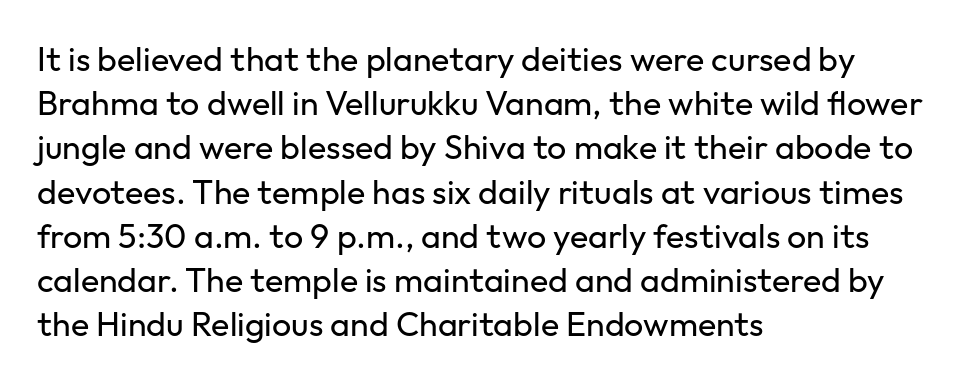
{"serif": "no", "italic": "no", "bold": "no", "weight": "regular", "width": "normal", "stroke_contrast": "low", "x_height": "medium", "monospaced": "no", "underline": "no", "align": "left", "line_spacing": "normal", "line_spacing_ratio": 1.3, "letter_spacing": "normal", "letter_spacing_em": 0.0, "glyph_px": 34}
